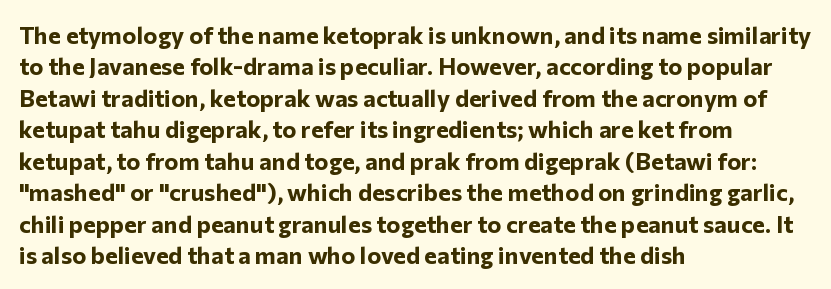
Q: Is the text bold? A: Yes.
Q: Is the text italic (slanted)? A: No, it is upright.
Q: Is the text underlined? A: No.
Q: How is the paragraph aligned? A: Left-aligned.
Q: Is the spacing between letters normal or unusually wide? A: Normal.
Q: Is the spacing between lines tight, normal or loose? A: Normal.
